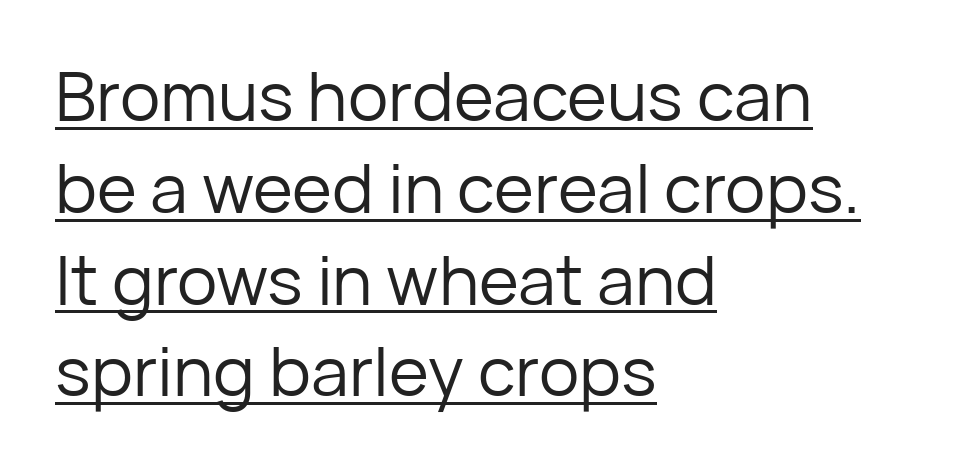
{"serif": "no", "italic": "no", "bold": "no", "weight": "regular", "width": "normal", "stroke_contrast": "low", "x_height": "medium", "monospaced": "no", "underline": "yes", "align": "left", "line_spacing": "normal", "line_spacing_ratio": 1.35, "letter_spacing": "normal", "letter_spacing_em": 0.0, "glyph_px": 68}
